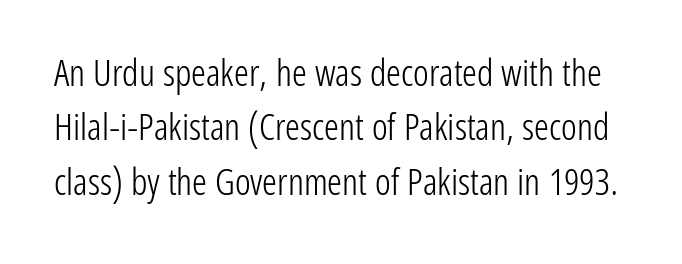
Is there any slant? The stems are plumb. The passage shown is typeset with a sans-serif family. No word sits above an underline. The typeface has the unassuming heft of standard copy or less. The passage shown is typed in a proportional face where columns would drift. Evenly set lines give the paragraph a standard silhouette.
